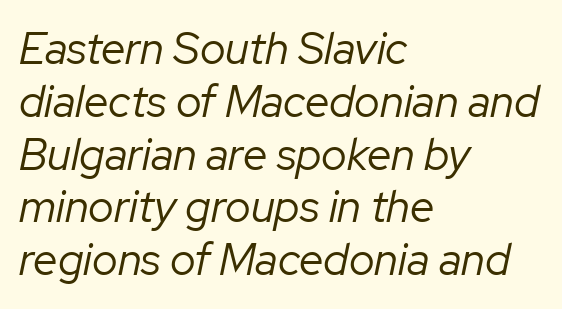
Emphasis-style slanted type is in use. Layout note: lines flush left. A typesetter would call this proportional, since set widths differ per character. Nothing heavy about these letters — not bold at all. Only glyphs here, with clear space below each row. Default kerning and tracking; the words read as compact shapes.
